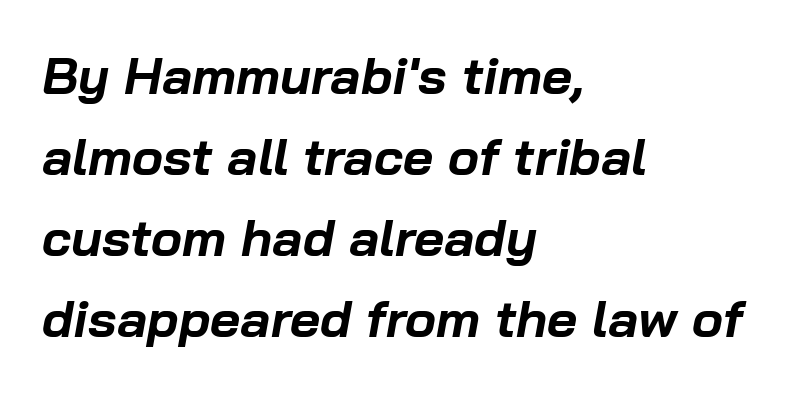
Q: Is the text bold? A: Yes.
Q: Is the text italic (slanted)? A: Yes, it leans right by about 10 degrees.
Q: Is the text underlined? A: No.
Q: How is the paragraph aligned? A: Left-aligned.
Q: Is the spacing between letters normal or unusually wide? A: Normal.
Q: Is the spacing between lines tight, normal or loose? A: Normal.
Q: Width (condensed, normal, or wide)? A: Normal.
Q: Stroke contrast? A: Low.
Q: x-height? A: Medium.
Q: Monospaced? A: No.
